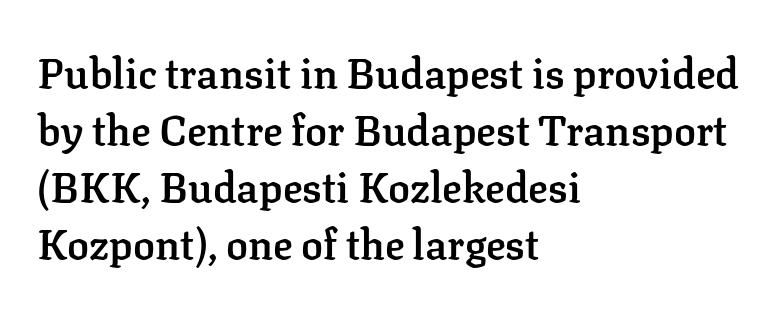
The image shows 41 px semibold serif type, upright; set left-aligned, normal line spacing (1.39x), normal letter spacing, not underlined; low stroke contrast and a medium x-height.
